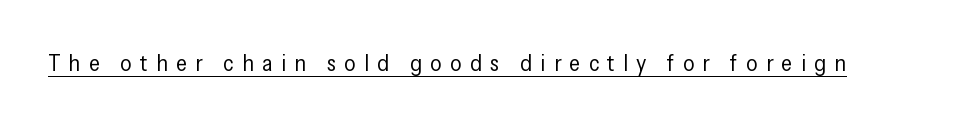
Q: Is the text bold? A: No.
Q: Is the text italic (slanted)? A: No, it is upright.
Q: Is the text underlined? A: Yes.
Q: Is the spacing between letters normal or unusually wide? A: Unusually wide.
